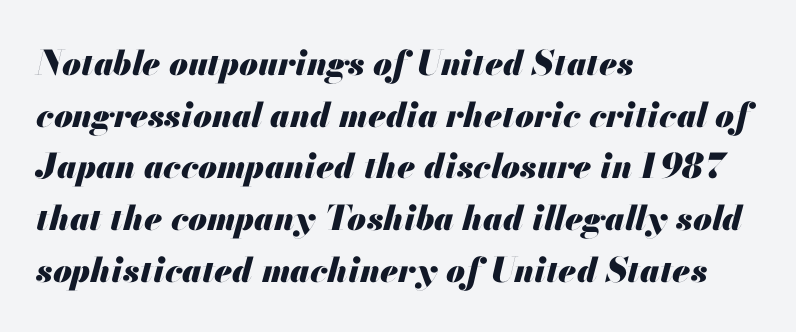
{"italic": "yes", "lean": "right", "slant_degrees": 13, "bold": "yes", "weight": "heavy", "width": "normal", "stroke_contrast": "medium", "x_height": "small", "monospaced": "no", "underline": "no", "align": "left", "line_spacing": "normal", "line_spacing_ratio": 1.52, "letter_spacing": "normal", "letter_spacing_em": 0.0, "glyph_px": 34}
